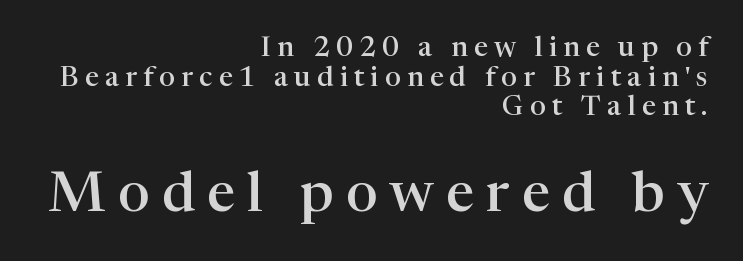
Underlining? Definitely not there. In terms of posture, this sample is upright. Do the characters align in a grid? No, the font is proportional. Typeset ragged left — the right edge is the straight one.
